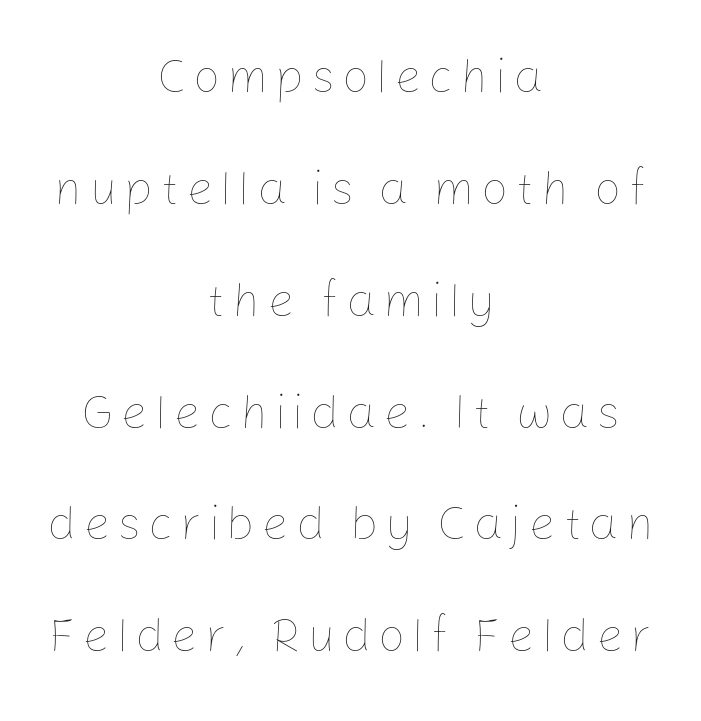
Q: Is the text bold? A: No.
Q: Is the text italic (slanted)? A: No, it is upright.
Q: Is the text underlined? A: No.
Q: How is the paragraph aligned? A: Centered.
Q: Is the spacing between lines tight, normal or loose? A: Loose.
Q: Width (condensed, normal, or wide)? A: Normal.
Q: Stroke contrast? A: Low.
Q: x-height? A: Medium.
Q: Monospaced? A: No.
